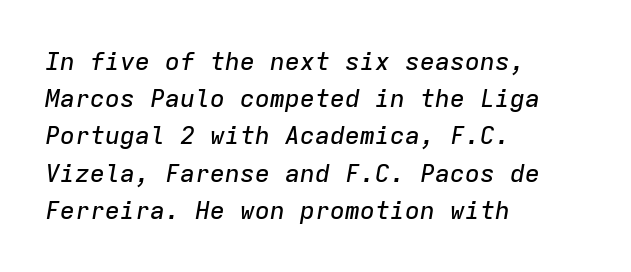
The image shows 25 px text type, italic (leaning right); set left-aligned, normal line spacing (1.49x), normal letter spacing, not underlined.
